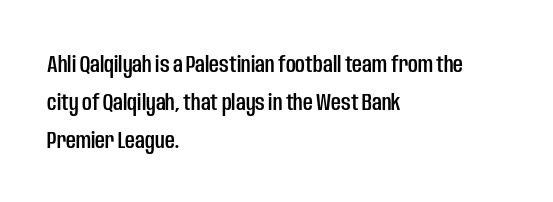
The specimen omits any rule beneath the text block's lines. Alignment: flush left. Italic? Not at all — the glyphs are vertical. The lines sit at an ordinary, default distance from one another. You could call the tracking neutral — neither tight nor loose.
